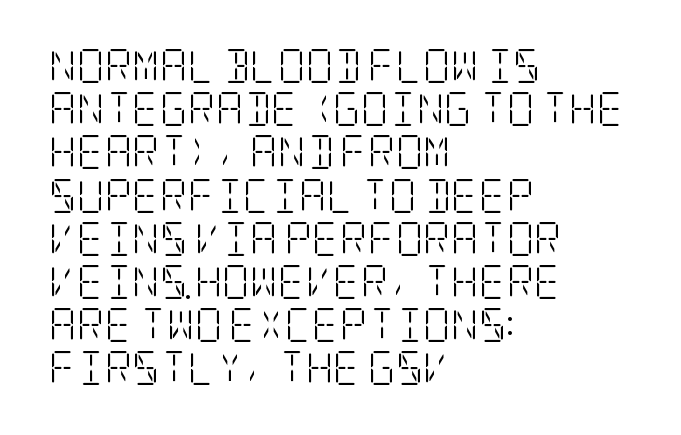
Q: Is the text bold? A: No.
Q: Is the text italic (slanted)? A: No, it is upright.
Q: Is the typeface a serif or a sans-serif typeface? A: Serif.
Q: Is the text underlined? A: No.
Q: How is the paragraph aligned? A: Left-aligned.
Q: Is the spacing between letters normal or unusually wide? A: Normal.
Q: Is the spacing between lines tight, normal or loose? A: Normal.
Q: Width (condensed, normal, or wide)? A: Condensed.
Q: Stroke contrast? A: Low.
Q: x-height? A: Large.
